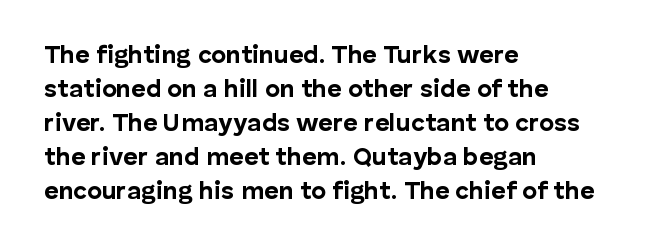
{"italic": "no", "bold": "yes", "underline": "no", "align": "left", "line_spacing": "normal", "line_spacing_ratio": 1.36, "letter_spacing": "normal", "letter_spacing_em": 0.0, "glyph_px": 25}
